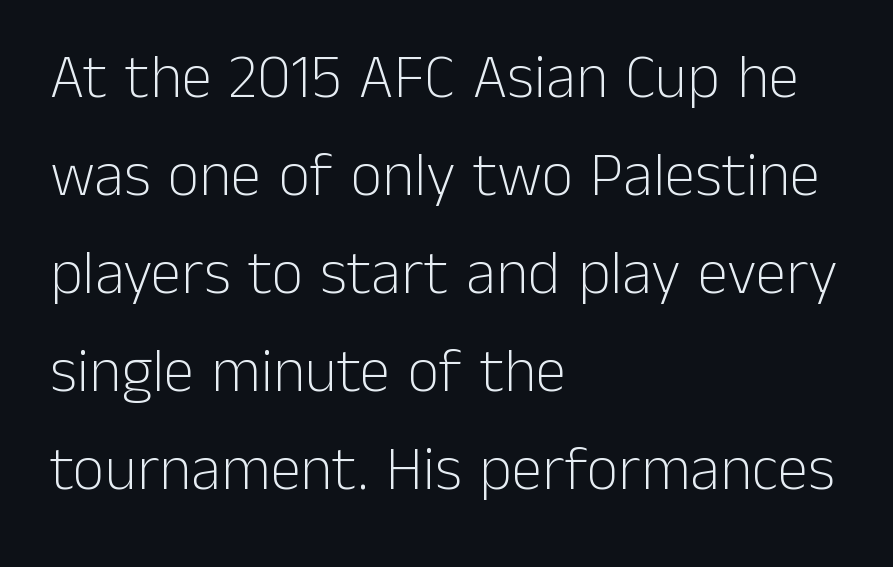
{"serif": "no", "italic": "no", "bold": "no", "weight": "light", "width": "normal", "stroke_contrast": "low", "x_height": "medium", "monospaced": "no", "underline": "no", "align": "left", "line_spacing": "normal", "line_spacing_ratio": 1.58, "letter_spacing": "normal", "letter_spacing_em": 0.0, "glyph_px": 62}
